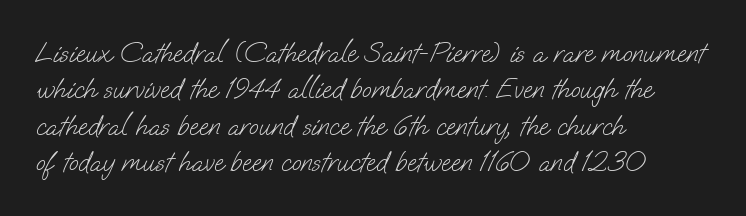
The image shows 28 px light sans-serif type; set left-aligned, normal line spacing (1.3x), normal letter spacing, not underlined; low stroke contrast and a small x-height.
